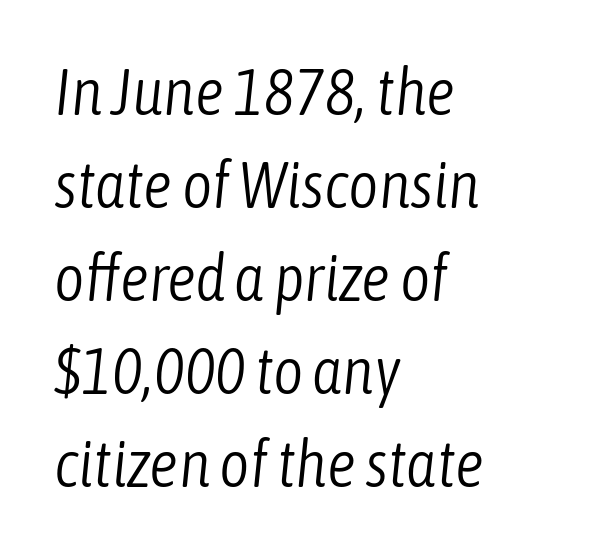
Q: Is the text bold? A: No.
Q: Is the text italic (slanted)? A: Yes, it leans right by about 6 degrees.
Q: Is the text underlined? A: No.
Q: How is the paragraph aligned? A: Left-aligned.
Q: Is the spacing between letters normal or unusually wide? A: Normal.
Q: Is the spacing between lines tight, normal or loose? A: Normal.
Q: Width (condensed, normal, or wide)? A: Condensed.
Q: Stroke contrast? A: Low.
Q: x-height? A: Medium.
Q: Monospaced? A: No.
